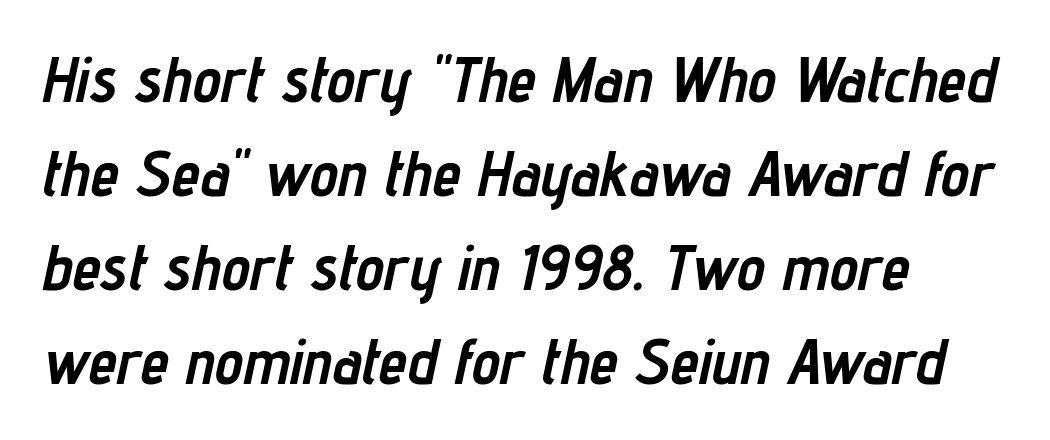
Q: Is the text bold? A: Yes.
Q: Is the text italic (slanted)? A: Yes, it leans right by about 12 degrees.
Q: Is the text underlined? A: No.
Q: How is the paragraph aligned? A: Left-aligned.
Q: Is the spacing between letters normal or unusually wide? A: Normal.
Q: Is the spacing between lines tight, normal or loose? A: Normal.
Q: Width (condensed, normal, or wide)? A: Condensed.
Q: Stroke contrast? A: Low.
Q: x-height? A: Medium.
Q: Monospaced? A: No.
